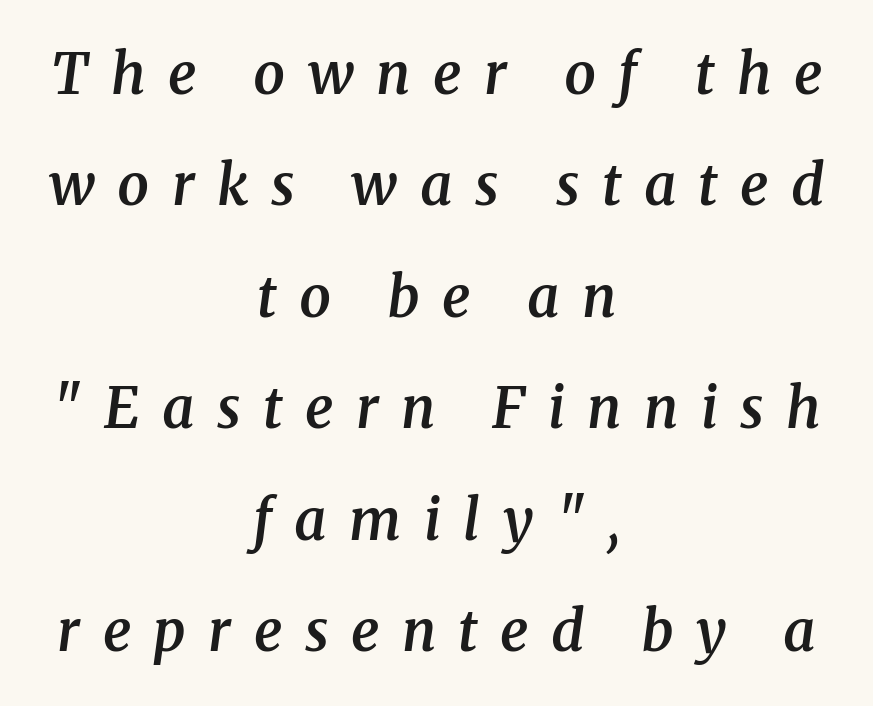
{"serif": "yes", "italic": "yes", "lean": "right", "slant_degrees": 8, "bold": "semi", "weight": "semibold", "width": "normal", "stroke_contrast": "medium", "x_height": "medium", "monospaced": "no", "underline": "no", "align": "center", "line_spacing": "loose", "line_spacing_ratio": 1.99, "letter_spacing": "wide", "letter_spacing_em": 0.4, "glyph_px": 56}
